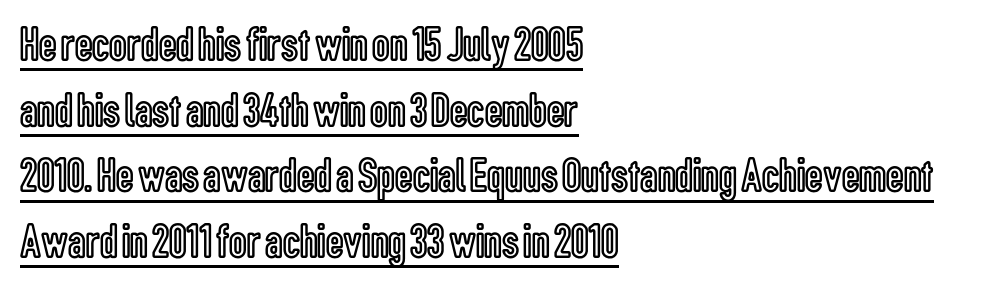
The image shows 49 px condensed type, upright; set left-aligned, normal line spacing (1.34x), normal letter spacing, underlined; a medium x-height.
